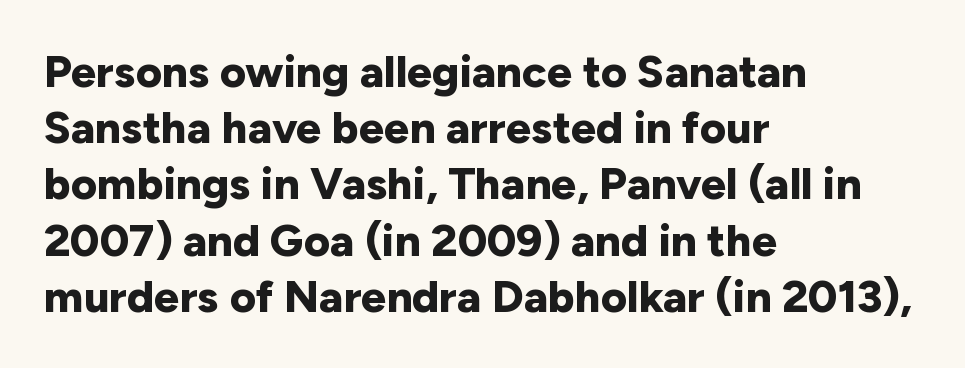
{"serif": "no", "italic": "no", "bold": "yes", "weight": "bold", "width": "normal", "stroke_contrast": "low", "x_height": "medium", "monospaced": "no", "underline": "no", "align": "left", "line_spacing": "normal", "line_spacing_ratio": 1.25, "letter_spacing": "normal", "letter_spacing_em": 0.0, "glyph_px": 45}
